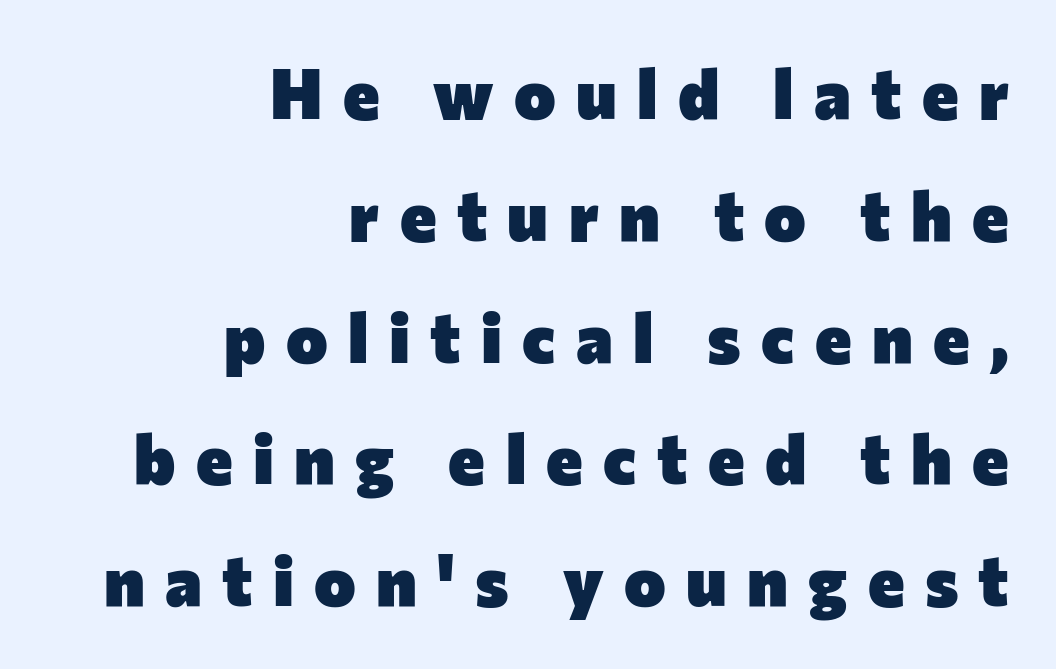
{"serif": "no", "italic": "no", "bold": "yes", "weight": "heavy", "width": "normal", "stroke_contrast": "low", "x_height": "medium", "monospaced": "no", "underline": "no", "align": "right", "line_spacing_ratio": 1.74, "letter_spacing": "wide", "letter_spacing_em": 0.29, "glyph_px": 70}
